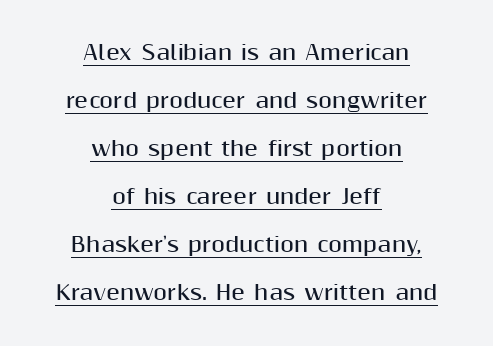
The face used here appears with an underline applied. Default kerning and tracking; the words read as compact shapes. The passage shown is emphatically bold. Notice the wide empty band between every row — that's loose leading. Does the copy run flush right? No — it is centered line by line.
